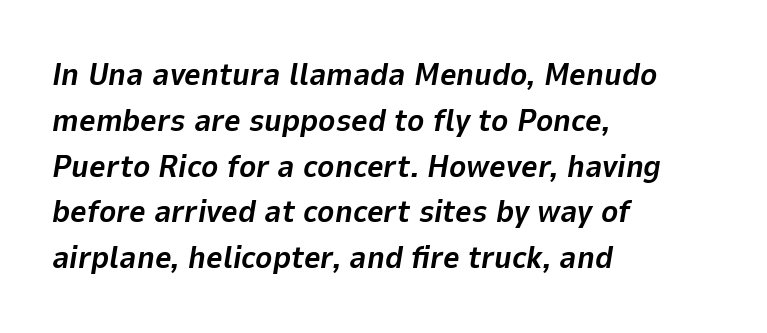
Q: Is the text bold? A: Yes.
Q: Is the text italic (slanted)? A: Yes, it leans right by about 9 degrees.
Q: Is the text underlined? A: No.
Q: How is the paragraph aligned? A: Left-aligned.
Q: Is the spacing between letters normal or unusually wide? A: Normal.
Q: Is the spacing between lines tight, normal or loose? A: Normal.
Q: Width (condensed, normal, or wide)? A: Normal.
Q: Stroke contrast? A: Low.
Q: x-height? A: Medium.
Q: Monospaced? A: No.
